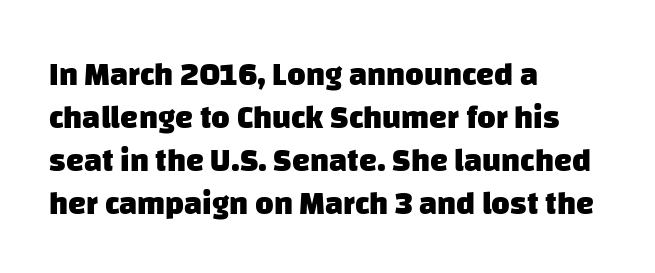
Q: Is the text bold? A: Yes.
Q: Is the typeface a serif or a sans-serif typeface? A: Sans-serif.
Q: Is the text underlined? A: No.
Q: How is the paragraph aligned? A: Left-aligned.
Q: Is the spacing between letters normal or unusually wide? A: Normal.
Q: Is the spacing between lines tight, normal or loose? A: Normal.
Q: Width (condensed, normal, or wide)? A: Normal.
Q: Stroke contrast? A: Low.
Q: x-height? A: Large.
Q: Monospaced? A: No.
